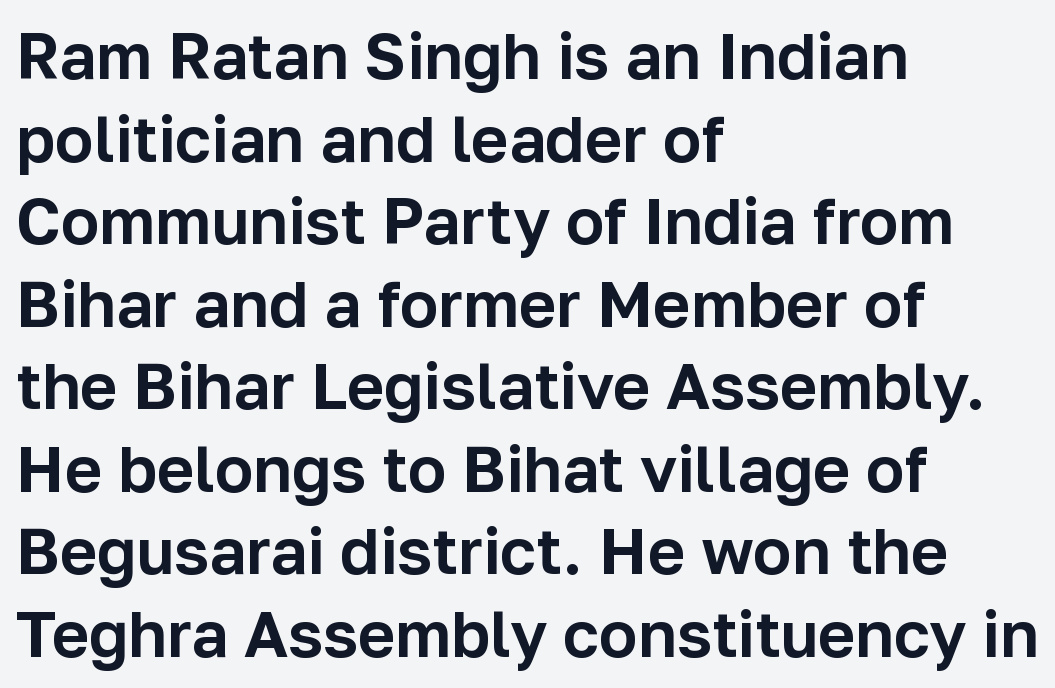
{"serif": "no", "italic": "no", "width": "normal", "stroke_contrast": "low", "x_height": "medium", "monospaced": "no", "underline": "no", "align": "left", "line_spacing": "normal", "line_spacing_ratio": 1.29, "letter_spacing": "normal", "letter_spacing_em": 0.0, "glyph_px": 64}
